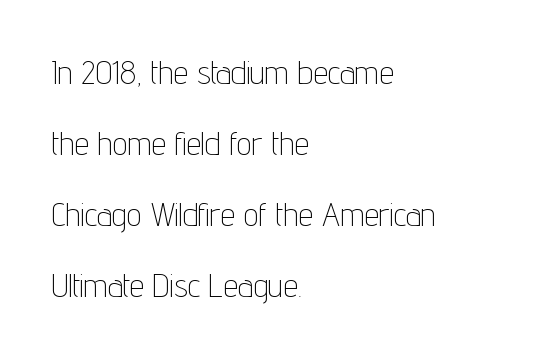
Q: Is the text bold? A: No.
Q: Is the text italic (slanted)? A: No, it is upright.
Q: Is the typeface a serif or a sans-serif typeface? A: Sans-serif.
Q: Is the text underlined? A: No.
Q: How is the paragraph aligned? A: Left-aligned.
Q: Is the spacing between letters normal or unusually wide? A: Normal.
Q: Is the spacing between lines tight, normal or loose? A: Loose.
Q: Width (condensed, normal, or wide)? A: Condensed.
Q: Stroke contrast? A: Low.
Q: x-height? A: Medium.
Q: Monospaced? A: No.
